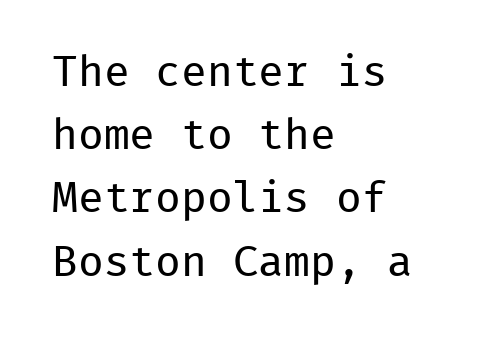
A typesetter would call this zero additional tracking. Line spacing here is normal. On a weight scale, this lands at 450 or below. This sample has the even, mechanical cadence of fixed-width lettering. The typography opts for an upright posture over an oblique one.
